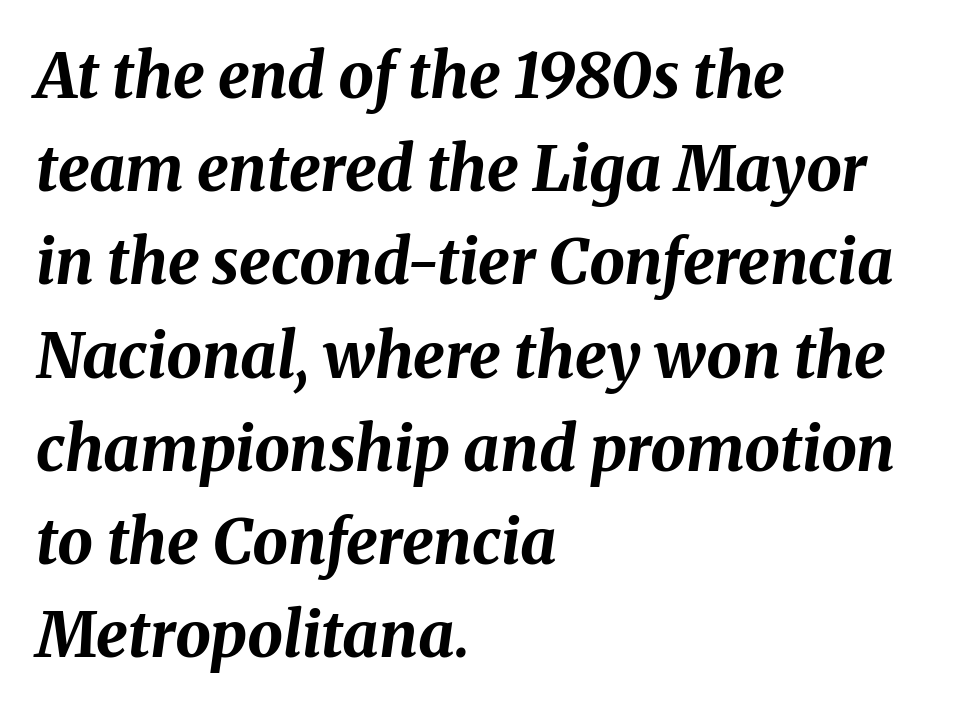
Varying glyph widths throughout — classic text-font behaviour. Weight: bold. Every character sits at an angle, as italics do. Default kerning and tracking; the words read as compact shapes. Is there much room between lines? A standard amount, neither cramped nor airy.
